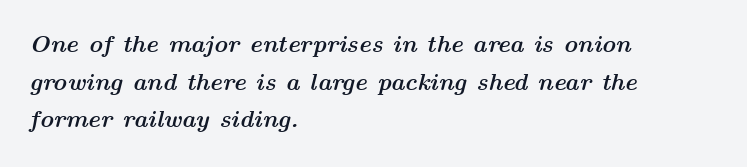
Q: Is the text bold? A: Yes.
Q: Is the text italic (slanted)? A: Yes, it leans right by about 14 degrees.
Q: Is the text underlined? A: No.
Q: How is the paragraph aligned? A: Left-aligned.
Q: Is the spacing between letters normal or unusually wide? A: Normal.
Q: Is the spacing between lines tight, normal or loose? A: Normal.
